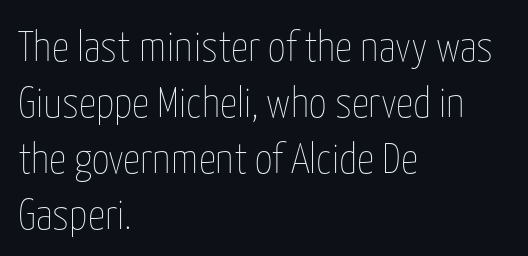
Q: Is the text bold? A: No.
Q: Is the text italic (slanted)? A: No, it is upright.
Q: Is the text underlined? A: No.
Q: How is the paragraph aligned? A: Left-aligned.
Q: Is the spacing between letters normal or unusually wide? A: Normal.
Q: Is the spacing between lines tight, normal or loose? A: Normal.
Q: Width (condensed, normal, or wide)? A: Condensed.
Q: Stroke contrast? A: Low.
Q: x-height? A: Medium.
Q: Monospaced? A: No.
